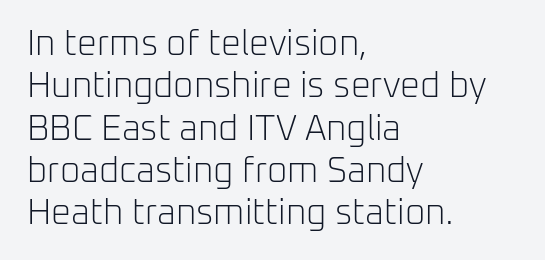
Each letter keeps its own natural width here, so spacing adapts to shape. Horizontal alignment here is leftward, the default for most running prose. The passage shown is typeset with a sans-serif family. No letter is thick-stroked: the sample isn't bold. The specimen reads as upright at a glance. Descenders hang freely into open space.
